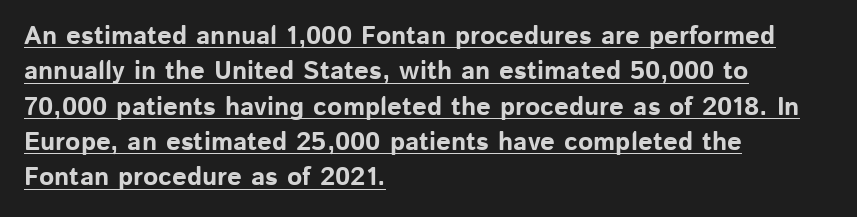
{"italic": "no", "bold": "yes", "underline": "yes", "align": "left", "line_spacing": "normal", "line_spacing_ratio": 1.36, "letter_spacing": "normal", "letter_spacing_em": 0.0, "glyph_px": 26}
